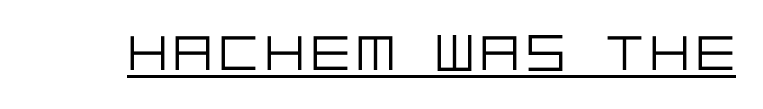
Q: Is the text bold? A: No.
Q: Is the text italic (slanted)? A: No, it is upright.
Q: Is the typeface a serif or a sans-serif typeface? A: Sans-serif.
Q: Is the text underlined? A: Yes.
Q: Width (condensed, normal, or wide)? A: Normal.
Q: Stroke contrast? A: Low.
Q: x-height? A: Large.
